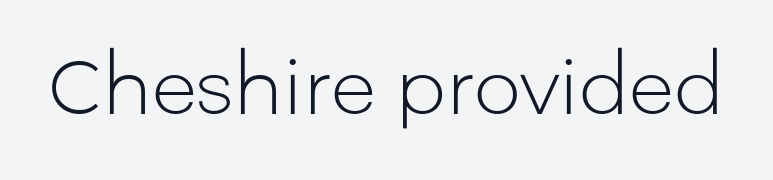
The image shows 75 px light sans-serif type, upright; set normal letter spacing, not underlined; low stroke contrast and a medium x-height.
